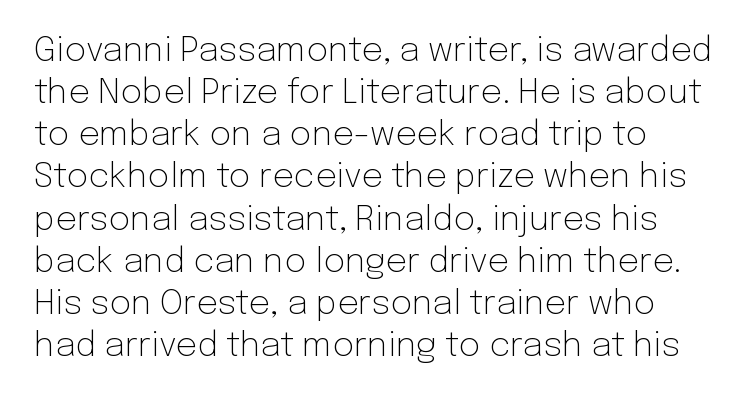
Q: Is the text bold? A: No.
Q: Is the text italic (slanted)? A: No, it is upright.
Q: Is the typeface a serif or a sans-serif typeface? A: Sans-serif.
Q: Is the text underlined? A: No.
Q: How is the paragraph aligned? A: Left-aligned.
Q: Is the spacing between letters normal or unusually wide? A: Normal.
Q: Width (condensed, normal, or wide)? A: Normal.
Q: Stroke contrast? A: Low.
Q: x-height? A: Medium.
Q: Monospaced? A: No.
